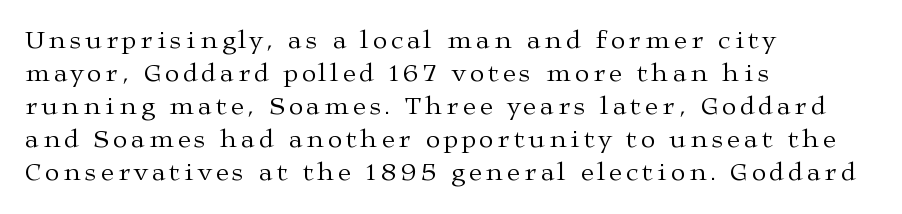
The image shows 26 px text type, upright; set left-aligned, normal line spacing (1.27x), not underlined.
